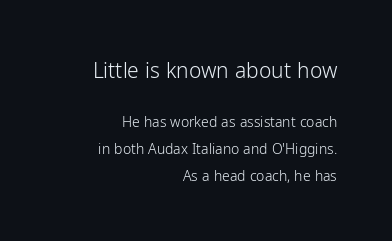
Upright lettering throughout. Reading down the block, your eye finds every line finishing at a fixed right position. The emphasis by scale lands on block number one, above. Widely set lines give the paragraph a tall, airy silhouette. The strokes are not fattened; the text isn't bold.
